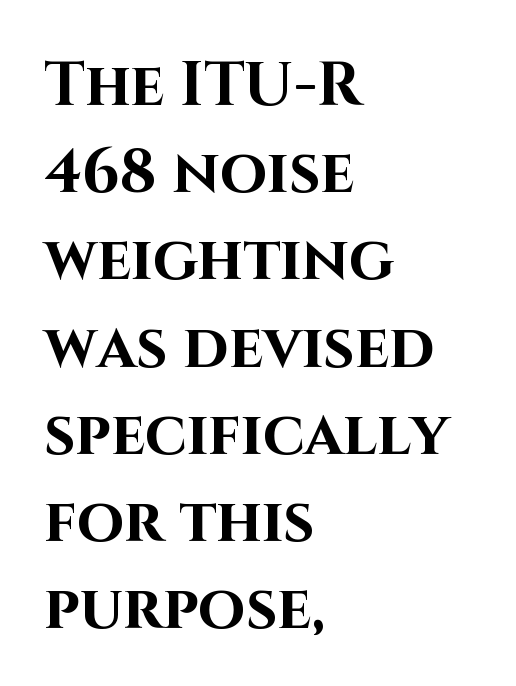
The image shows 61 px bold sans-serif type, upright; set left-aligned, normal line spacing (1.43x), normal letter spacing, not underlined; high stroke contrast and a large x-height.
